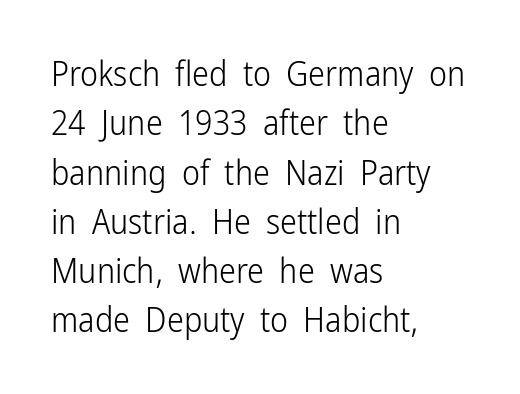
The image shows 34 px light, condensed sans-serif type, upright; set left-aligned, normal line spacing (1.45x), normal letter spacing, not underlined; low stroke contrast and a medium x-height.
